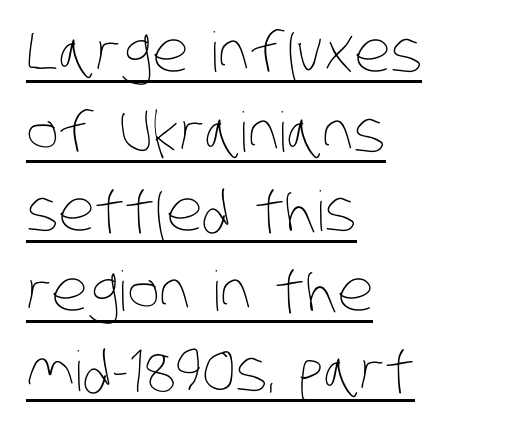
Q: Is the text bold? A: No.
Q: Is the text underlined? A: Yes.
Q: How is the paragraph aligned? A: Left-aligned.
Q: Is the spacing between letters normal or unusually wide? A: Normal.
Q: Is the spacing between lines tight, normal or loose? A: Normal.
Q: Width (condensed, normal, or wide)? A: Condensed.
Q: Stroke contrast? A: Low.
Q: x-height? A: Large.
Q: Monospaced? A: No.
